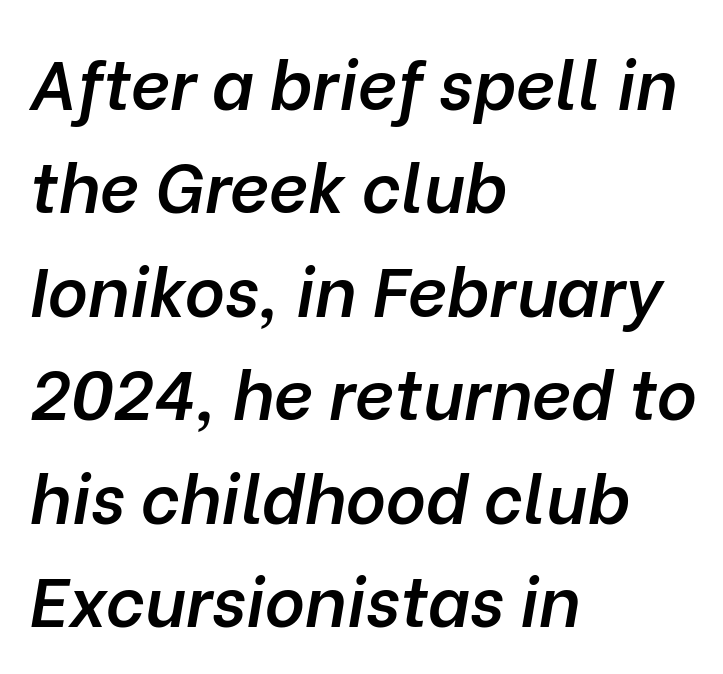
Slant detected: the letters are inclined. These lines stack with their left ends in a neat column. Do the characters align in a grid? No, the font is proportional. This is the in-between weight designers call semibold or demi. The gaps between neighbouring characters are ordinary and unremarkable. Unmarked baselines from the first word to the last.
